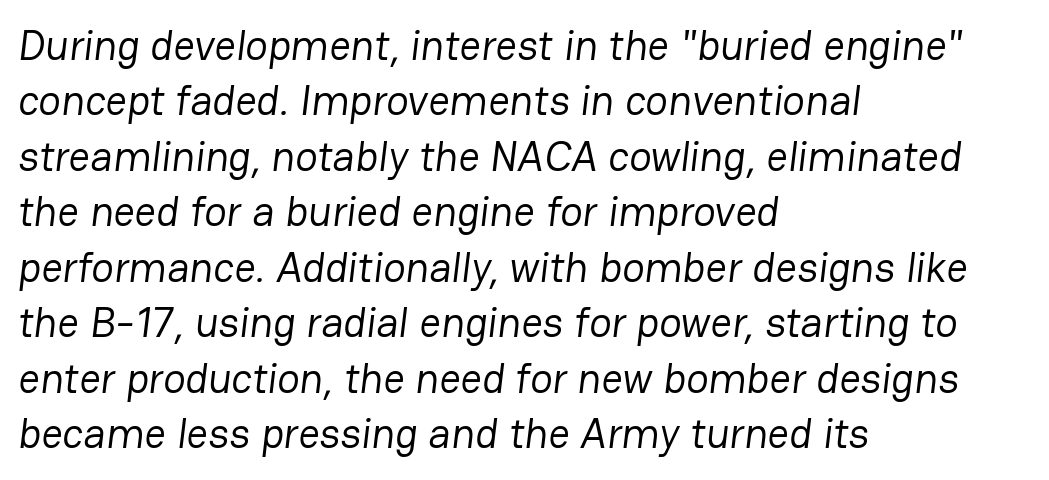
{"serif": "no", "bold": "no", "weight": "regular", "width": "normal", "stroke_contrast": "low", "x_height": "medium", "monospaced": "no", "underline": "no", "align": "left", "line_spacing": "normal", "line_spacing_ratio": 1.32, "letter_spacing": "normal", "letter_spacing_em": 0.0, "glyph_px": 42}
